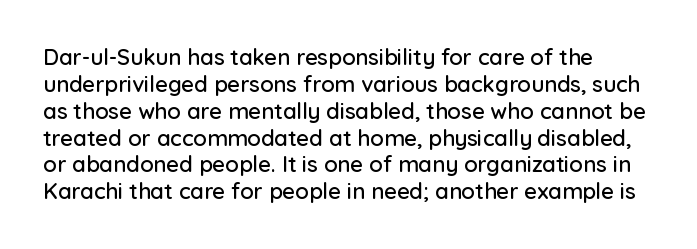
The image shows 22 px text type, upright; set line spacing 1.22x, normal letter spacing, not underlined.
